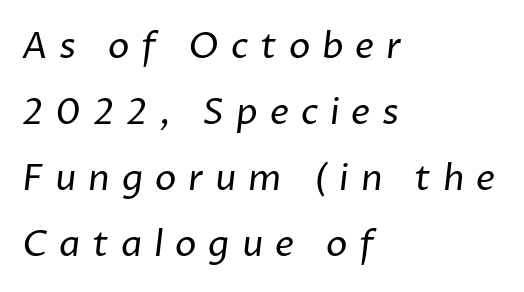
The image shows 36 px regular-weight sans-serif type; set left-aligned, line spacing 1.83x, unusually wide letter spacing (+0.33 em), not underlined; low stroke contrast and a medium x-height.
